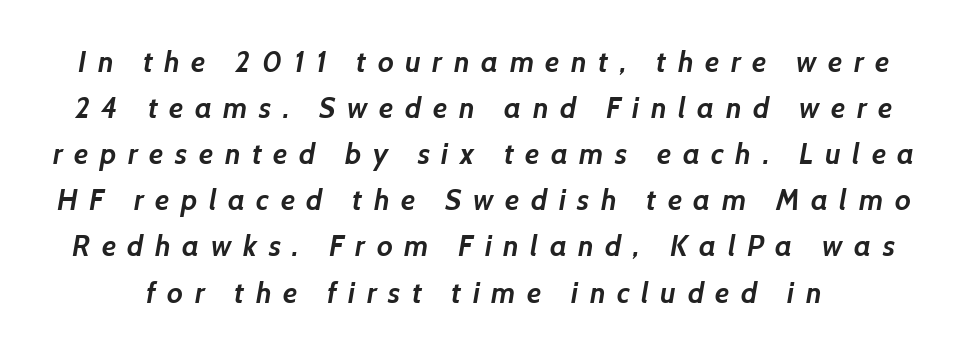
Q: Is the text bold? A: Yes.
Q: Is the typeface a serif or a sans-serif typeface? A: Sans-serif.
Q: Is the text underlined? A: No.
Q: Is the spacing between letters normal or unusually wide? A: Unusually wide.
Q: Is the spacing between lines tight, normal or loose? A: Normal.
Q: Width (condensed, normal, or wide)? A: Normal.
Q: Stroke contrast? A: Low.
Q: x-height? A: Medium.
Q: Monospaced? A: No.
